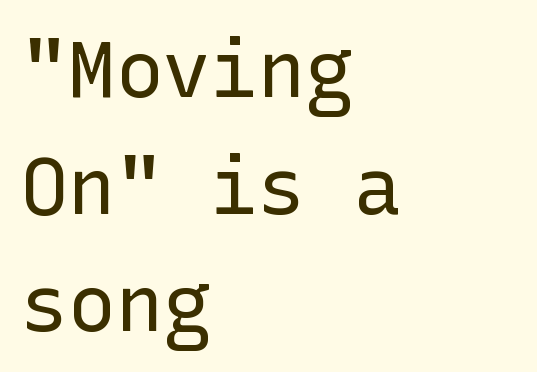
The image shows 79 px regular-weight sans-serif type, upright; set left-aligned, normal line spacing (1.48x), normal letter spacing, not underlined; low stroke contrast and a medium x-height.
